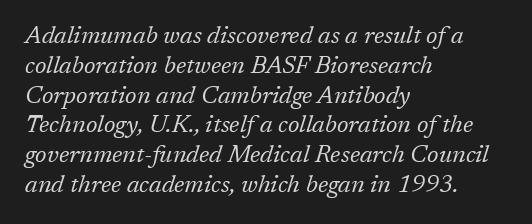
No heavy texture on the line: the type isn't bold. Beneath every word, the page is bare. Line beginnings align vertically; line endings do not. This is oblique type, the kind used for emphasis or titles.
